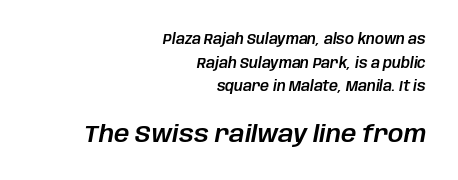
{"italic": "yes", "lean": "right", "slant_degrees": 10, "underline": "no", "align": "right", "line_spacing": "normal", "line_spacing_ratio": 1.68, "letter_spacing": "normal", "letter_spacing_em": 0.0, "larger_block": "second", "size_ratio": 1.71, "glyph_px": 24}
